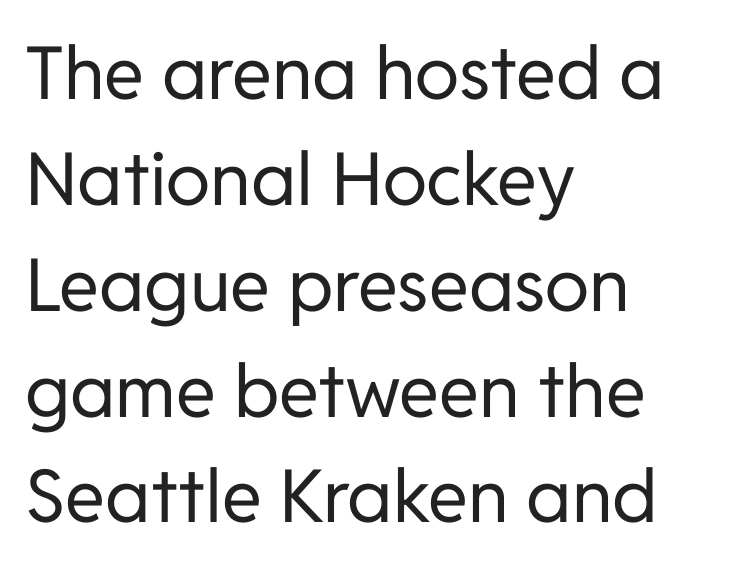
Q: Is the text bold? A: No.
Q: Is the text italic (slanted)? A: No, it is upright.
Q: Is the typeface a serif or a sans-serif typeface? A: Sans-serif.
Q: Is the text underlined? A: No.
Q: How is the paragraph aligned? A: Left-aligned.
Q: Is the spacing between letters normal or unusually wide? A: Normal.
Q: Is the spacing between lines tight, normal or loose? A: Normal.
Q: Width (condensed, normal, or wide)? A: Normal.
Q: Stroke contrast? A: Low.
Q: x-height? A: Medium.
Q: Monospaced? A: No.
